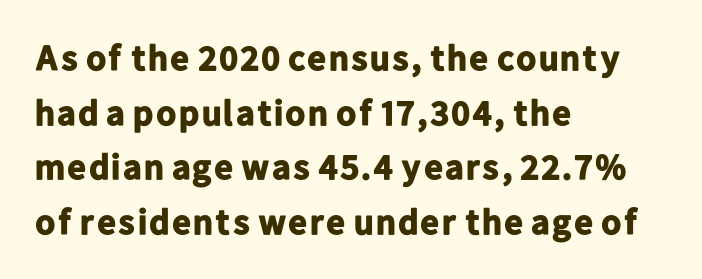
A student would call this left alignment; a typographer would say flush left, rag right. This sample has the flowing, uneven cadence of proportional lettering. The leading is moderate, giving the passage an even texture. The passage shown has conventional tracking throughout. Rendered with straight, roman letterforms.
